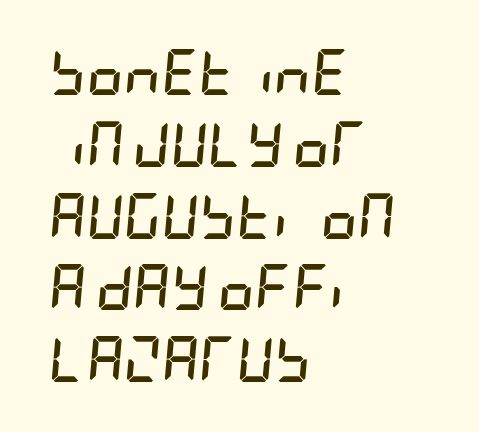
The passage shown stacks its lines at a standard gap. The paragraph has a hard left edge and a soft right edge. Spacing between characters is what you'd get straight out of the box. Students, this is bold: see how much ink each stroke carries. Nobody drew a line under any word here.
